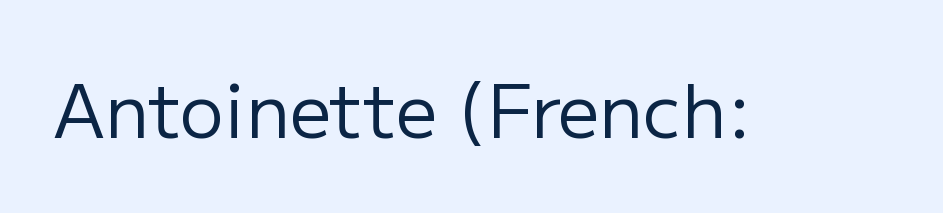
The image shows 73 px regular-weight sans-serif type, upright; set normal letter spacing, not underlined; low stroke contrast and a medium x-height.
